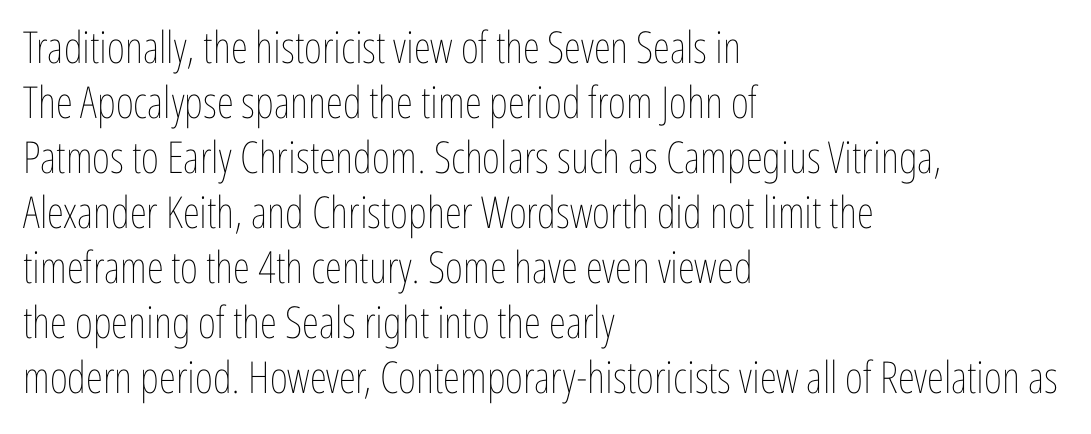
{"italic": "no", "bold": "no", "weight": "thin", "width": "condensed", "stroke_contrast": "low", "x_height": "medium", "monospaced": "no", "underline": "no", "align": "left", "line_spacing": "normal", "line_spacing_ratio": 1.25, "letter_spacing": "normal", "letter_spacing_em": 0.0, "glyph_px": 44}
